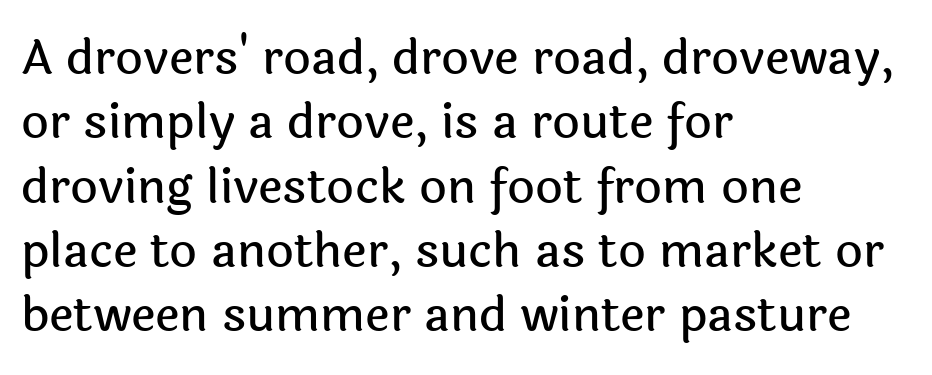
{"serif": "no", "italic": "no", "width": "normal", "x_height": "medium", "monospaced": "no", "underline": "no", "align": "left", "line_spacing": "normal", "line_spacing_ratio": 1.34, "letter_spacing": "normal", "letter_spacing_em": 0.0, "glyph_px": 48}
